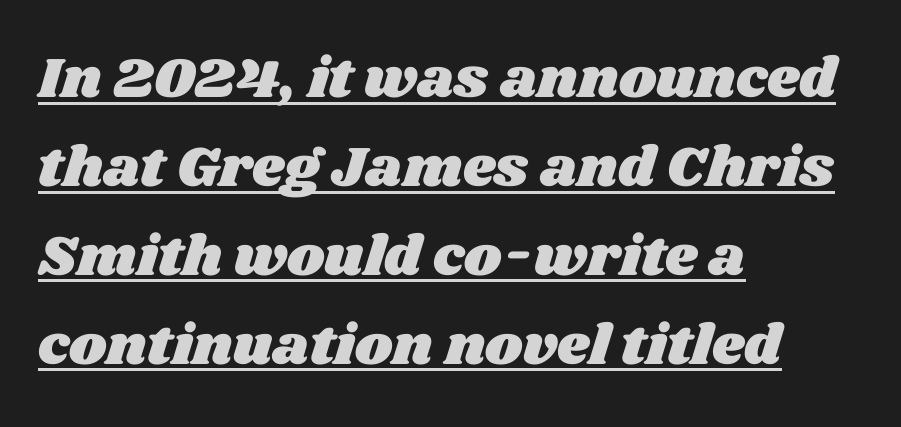
The passage shown has conventional tracking throughout. Think of a printed novel: that variable character pitch is what you see here. Does the leading feel generous? No, just average. Underlined type.
